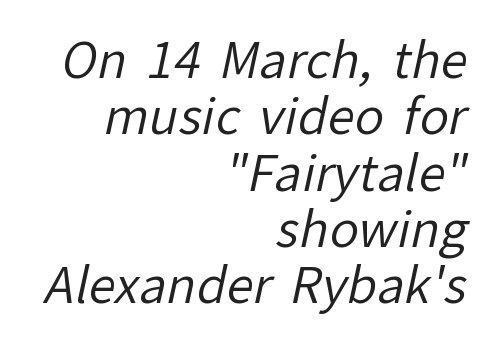
The image shows 49 px regular-weight sans-serif type; set right-aligned, tight line spacing (1.15x), normal letter spacing, not underlined; low stroke contrast and a medium x-height.
